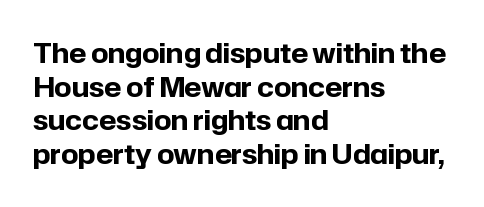
The image shows 27 px bold type, upright; set left-aligned, normal line spacing (1.25x), normal letter spacing, not underlined.
